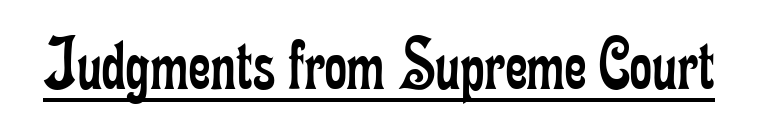
Quick note: not italic, upright. The glyphs in this specimen are seriffed. Note the varied advance widths — an 'i' is clearly narrower than an 'm'. Is the letter spacing exaggerated? No — it looks like the ordinary default. What decoration does the sample have? An underline. Stroke thickness stays within the range of a standard reading face or lighter.
